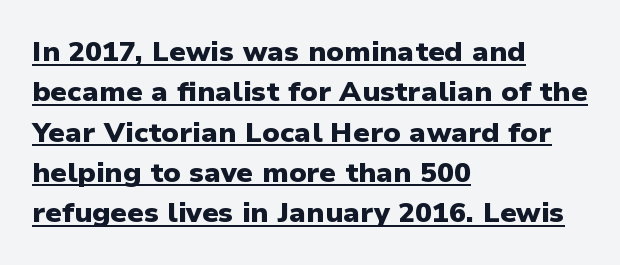
The letters carry no serifs — their stems end cleanly without finishing strokes. Leading matches the norm, producing a regular column. In terms of weight, the rendering is a true, heavy bold. What decoration does the sample have? An underline. Ascenders rise straight up at ninety degrees.
